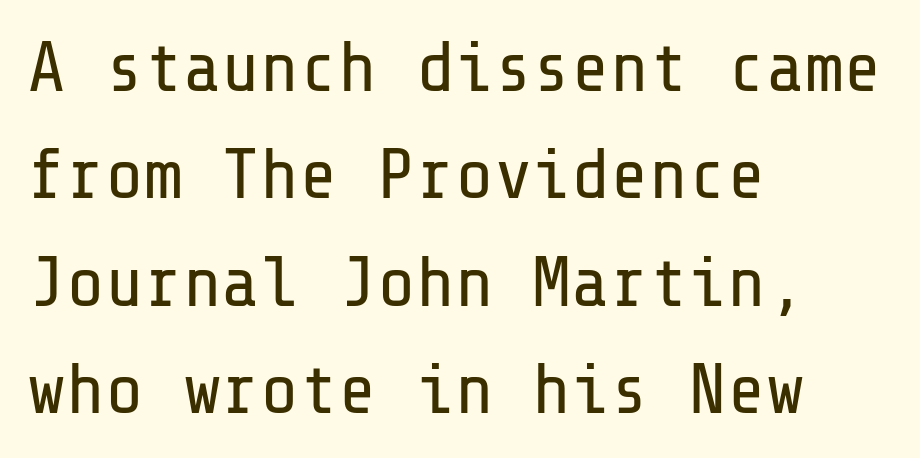
{"serif": "no", "italic": "no", "bold": "no", "weight": "regular", "width": "normal", "stroke_contrast": "low", "x_height": "medium", "underline": "no", "align": "left", "line_spacing": "normal", "line_spacing_ratio": 1.49, "letter_spacing": "normal", "letter_spacing_em": 0.0, "glyph_px": 72}
